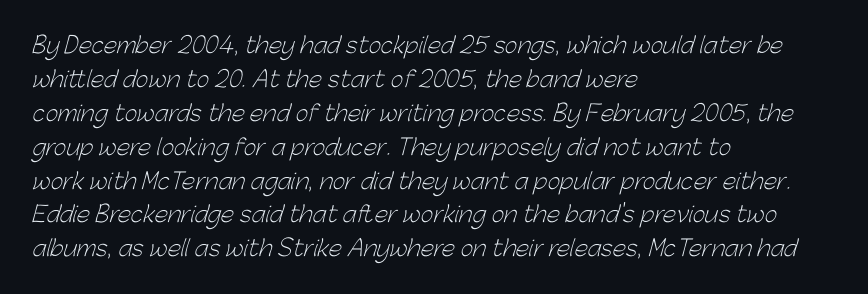
{"bold": "no", "underline": "no", "align": "left", "line_spacing": "normal", "line_spacing_ratio": 1.54, "letter_spacing": "normal", "letter_spacing_em": 0.0, "glyph_px": 22}
